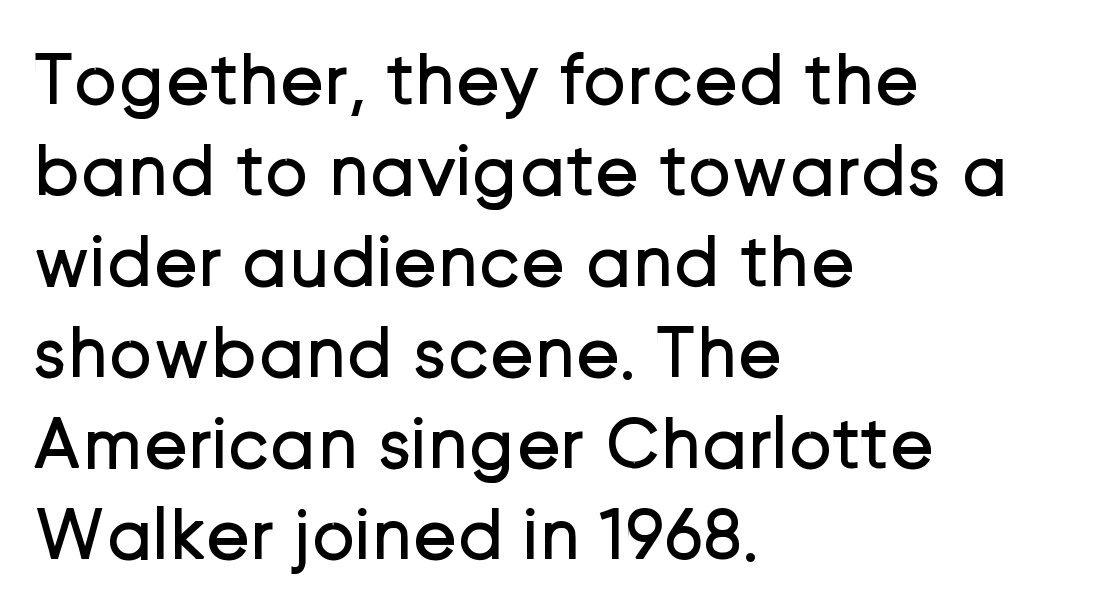
{"serif": "no", "italic": "no", "bold": "no", "weight": "regular", "width": "normal", "stroke_contrast": "low", "x_height": "medium", "monospaced": "no", "underline": "no", "align": "left", "line_spacing_ratio": 1.23, "letter_spacing": "normal", "letter_spacing_em": 0.0, "glyph_px": 74}
